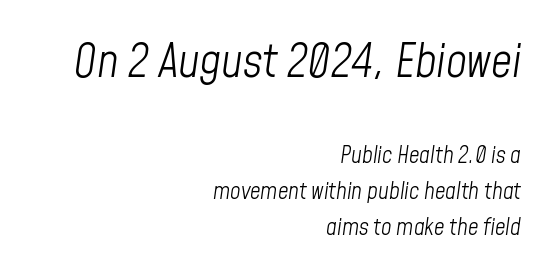
{"italic": "yes", "lean": "right", "slant_degrees": 8, "bold": "no", "weight": "light", "width": "condensed", "stroke_contrast": "low", "x_height": "medium", "monospaced": "no", "underline": "no", "align": "right", "line_spacing": "normal", "line_spacing_ratio": 1.57, "letter_spacing": "normal", "letter_spacing_em": 0.0, "larger_block": "first", "size_ratio": 2.0, "glyph_px": 46}
